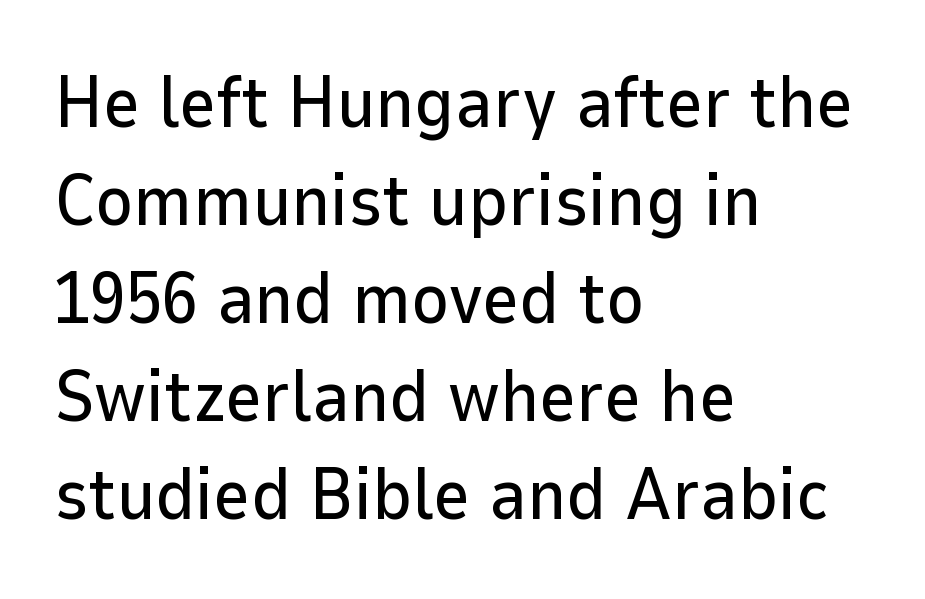
Q: Is the text italic (slanted)? A: No, it is upright.
Q: Is the typeface a serif or a sans-serif typeface? A: Sans-serif.
Q: Is the text underlined? A: No.
Q: How is the paragraph aligned? A: Left-aligned.
Q: Is the spacing between letters normal or unusually wide? A: Normal.
Q: Is the spacing between lines tight, normal or loose? A: Normal.
Q: Width (condensed, normal, or wide)? A: Normal.
Q: Stroke contrast? A: Low.
Q: x-height? A: Medium.
Q: Monospaced? A: No.
